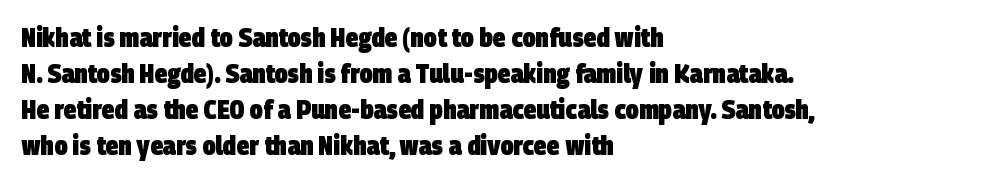
{"bold": "yes", "underline": "no", "align": "left", "line_spacing": "normal", "line_spacing_ratio": 1.39, "letter_spacing": "normal", "letter_spacing_em": 0.0, "glyph_px": 26}
